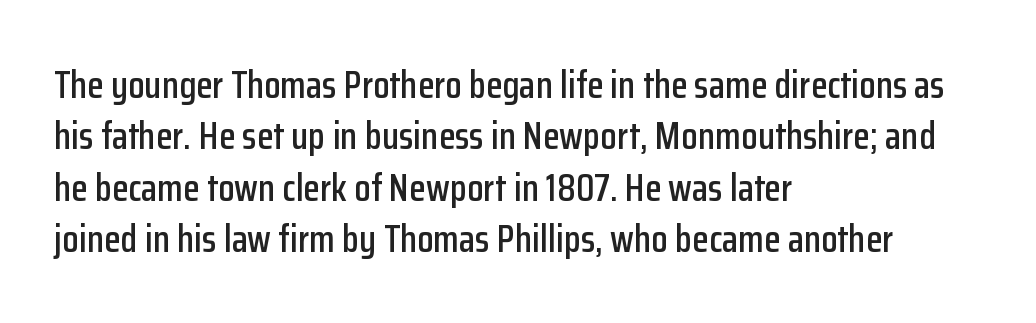
{"serif": "no", "italic": "no", "width": "condensed", "stroke_contrast": "low", "x_height": "medium", "monospaced": "no", "underline": "no", "align": "left", "line_spacing": "normal", "line_spacing_ratio": 1.35, "letter_spacing": "normal", "letter_spacing_em": 0.0, "glyph_px": 38}
